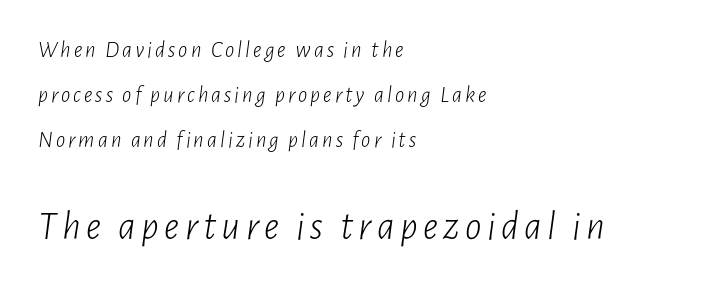
{"italic": "yes", "lean": "right", "slant_degrees": 7, "bold": "no", "weight": "light", "width": "condensed", "stroke_contrast": "low", "x_height": "medium", "monospaced": "no", "underline": "no", "align": "left", "line_spacing": "loose", "line_spacing_ratio": 1.96, "larger_block": "second", "size_ratio": 1.78, "glyph_px": 41}
